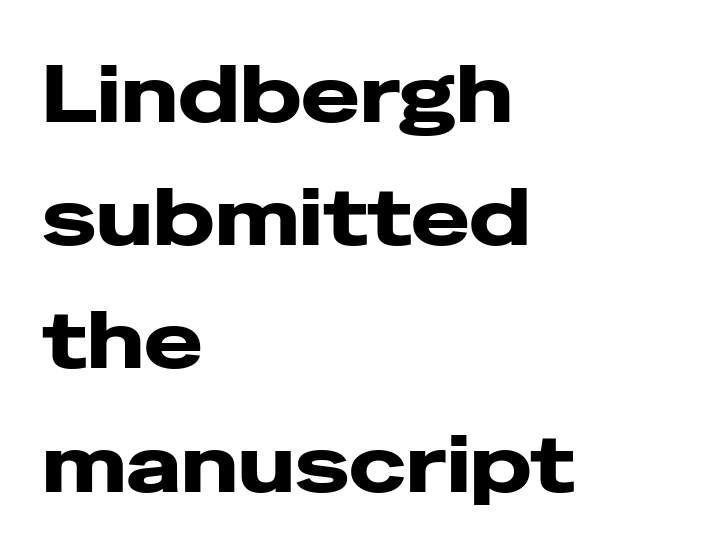
Q: Is the text italic (slanted)? A: No, it is upright.
Q: Is the typeface a serif or a sans-serif typeface? A: Sans-serif.
Q: Is the text underlined? A: No.
Q: How is the paragraph aligned? A: Left-aligned.
Q: Is the spacing between letters normal or unusually wide? A: Normal.
Q: Is the spacing between lines tight, normal or loose? A: Normal.
Q: Width (condensed, normal, or wide)? A: Wide.
Q: Stroke contrast? A: Low.
Q: x-height? A: Medium.
Q: Monospaced? A: No.
